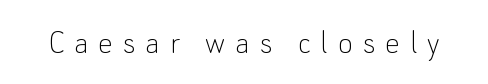
Q: Is the text bold? A: No.
Q: Is the text italic (slanted)? A: No, it is upright.
Q: Is the typeface a serif or a sans-serif typeface? A: Sans-serif.
Q: Is the text underlined? A: No.
Q: Is the spacing between letters normal or unusually wide? A: Unusually wide.
Q: Width (condensed, normal, or wide)? A: Normal.
Q: Stroke contrast? A: Low.
Q: x-height? A: Small.
Q: Monospaced? A: No.
